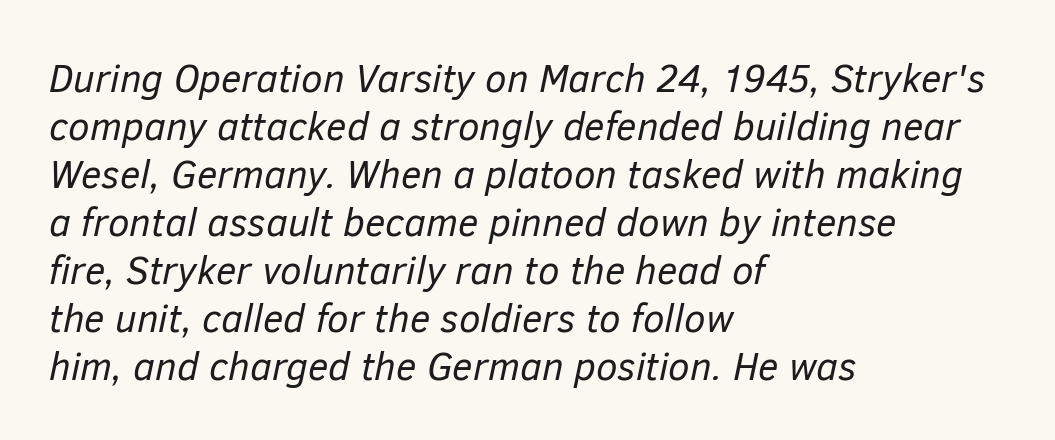
Q: Is the text bold? A: No.
Q: Is the text italic (slanted)? A: Yes, it leans right by about 12 degrees.
Q: Is the text underlined? A: No.
Q: How is the paragraph aligned? A: Left-aligned.
Q: Is the spacing between letters normal or unusually wide? A: Normal.
Q: Width (condensed, normal, or wide)? A: Normal.
Q: Stroke contrast? A: Low.
Q: x-height? A: Medium.
Q: Monospaced? A: No.
